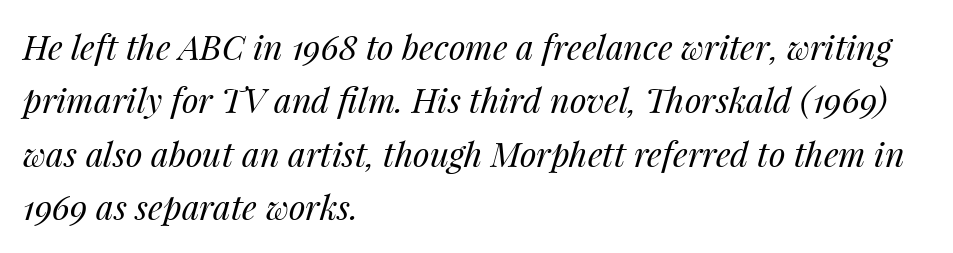
Q: Is the text bold? A: No.
Q: Is the text italic (slanted)? A: Yes, it leans right by about 14 degrees.
Q: Is the text underlined? A: No.
Q: How is the paragraph aligned? A: Left-aligned.
Q: Is the spacing between letters normal or unusually wide? A: Normal.
Q: Is the spacing between lines tight, normal or loose? A: Normal.
Q: Width (condensed, normal, or wide)? A: Normal.
Q: Stroke contrast? A: Medium.
Q: x-height? A: Medium.
Q: Monospaced? A: No.
